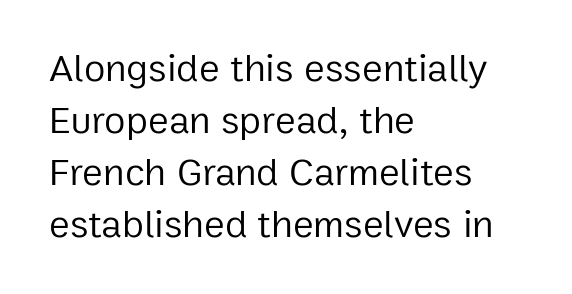
The image shows 39 px regular-weight sans-serif type, upright; set left-aligned, normal line spacing (1.33x), normal letter spacing, not underlined; low stroke contrast and a medium x-height.
